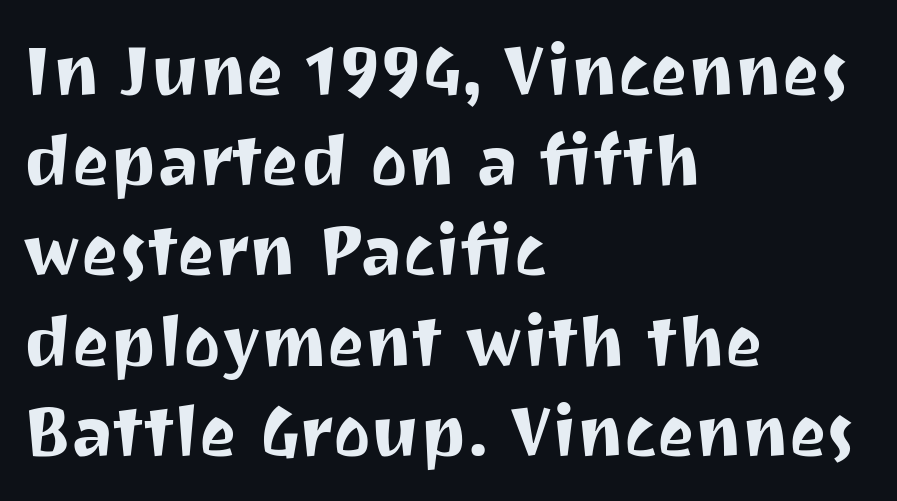
One-word summary of the alignment: left. The letters stand upright; this is a roman face. Underlining? Definitely not there. Think of a printed novel: that variable character pitch is what you see here. Students, note that the glyphs here touch the page at normal intervals.
